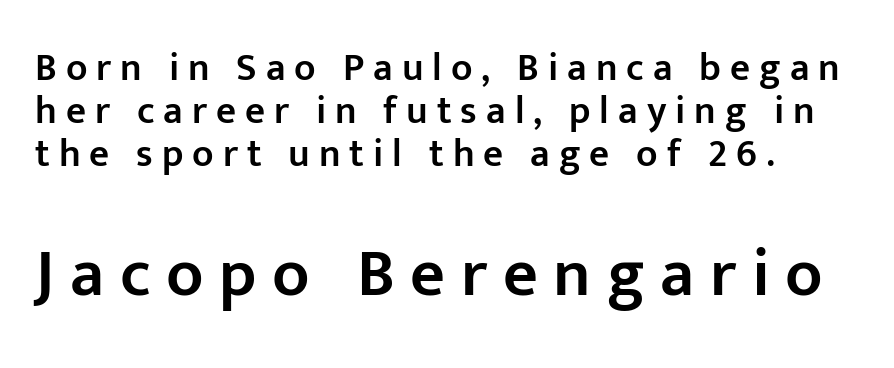
{"serif": "no", "italic": "no", "bold": "semi", "weight": "semibold", "width": "normal", "stroke_contrast": "low", "x_height": "medium", "monospaced": "no", "underline": "no", "align": "left", "line_spacing": "tight", "line_spacing_ratio": 1.1, "letter_spacing": "wide", "letter_spacing_em": 0.23, "larger_block": "second", "size_ratio": 1.74, "glyph_px": 68}
